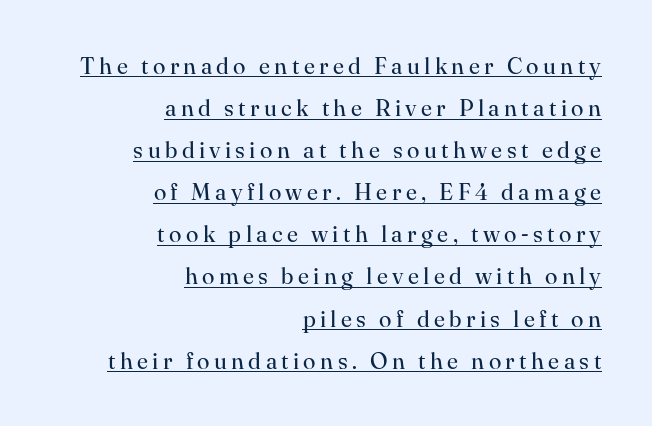
Q: Is the text bold? A: No.
Q: Is the text italic (slanted)? A: No, it is upright.
Q: Is the text underlined? A: Yes.
Q: How is the paragraph aligned? A: Right-aligned.
